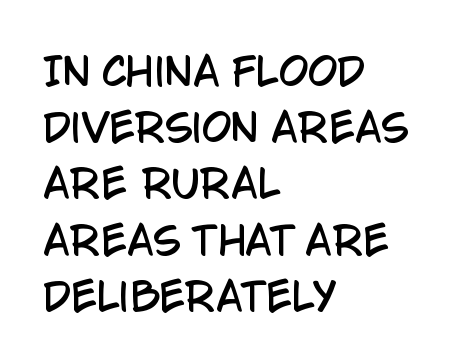
Q: Is the text italic (slanted)? A: No, it is upright.
Q: Is the typeface a serif or a sans-serif typeface? A: Sans-serif.
Q: Is the text underlined? A: No.
Q: How is the paragraph aligned? A: Left-aligned.
Q: Is the spacing between letters normal or unusually wide? A: Normal.
Q: Is the spacing between lines tight, normal or loose? A: Normal.
Q: Width (condensed, normal, or wide)? A: Condensed.
Q: Stroke contrast? A: Low.
Q: x-height? A: Large.
Q: Monospaced? A: No.
